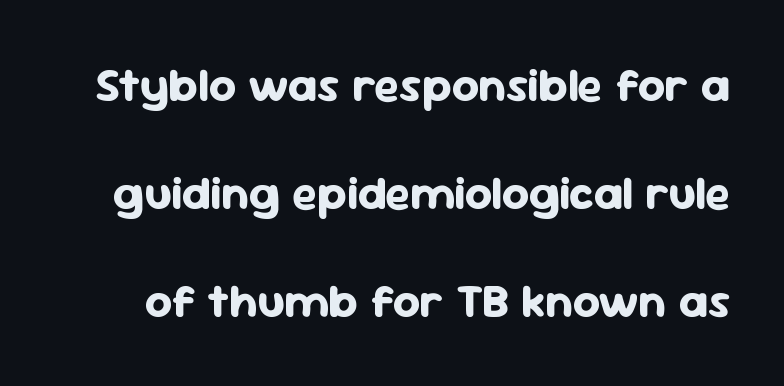
The baseline area is clear. The text was rendered using a sans face with plain stroke endings. Note the varied advance widths — an 'i' is clearly narrower than an 'm'. A great deal of white space separates one row of letters from the next. The rendering keeps characters at their native spacing. Upright lettering throughout.
